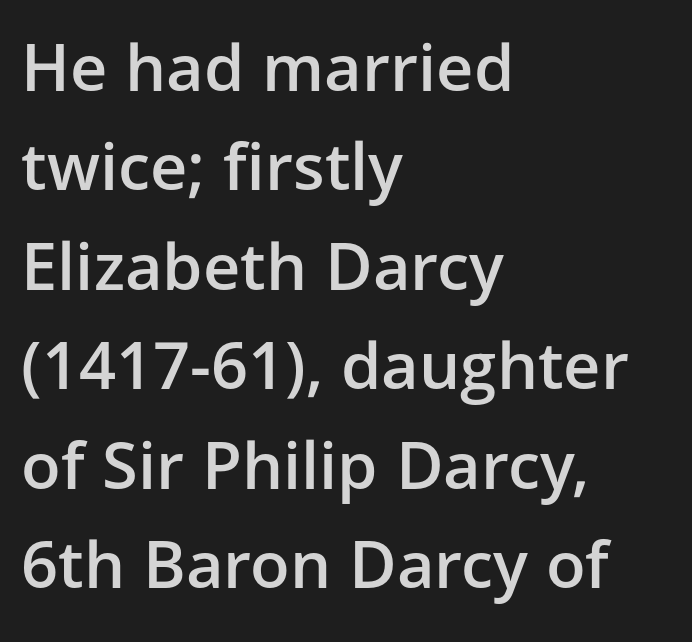
The passage shown has conventional tracking throughout. Do the characters align in a grid? No, the font is proportional. The text was rendered using a sans face with plain stroke endings. In terms of weight, the rendering is demibold, just under bold.
